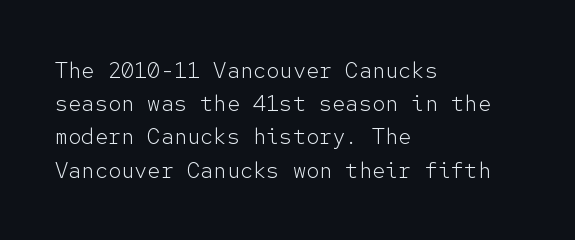
Tall strokes in this sample are plumb rather than angled. Weight: regular or lighter. Tracking value appears to be zero — textbook default spacing. The passage shown stacks its lines at a standard gap. The lines in this sample share a left origin and differ only in where they stop. Anything drawn beneath the words? Only blank space.
